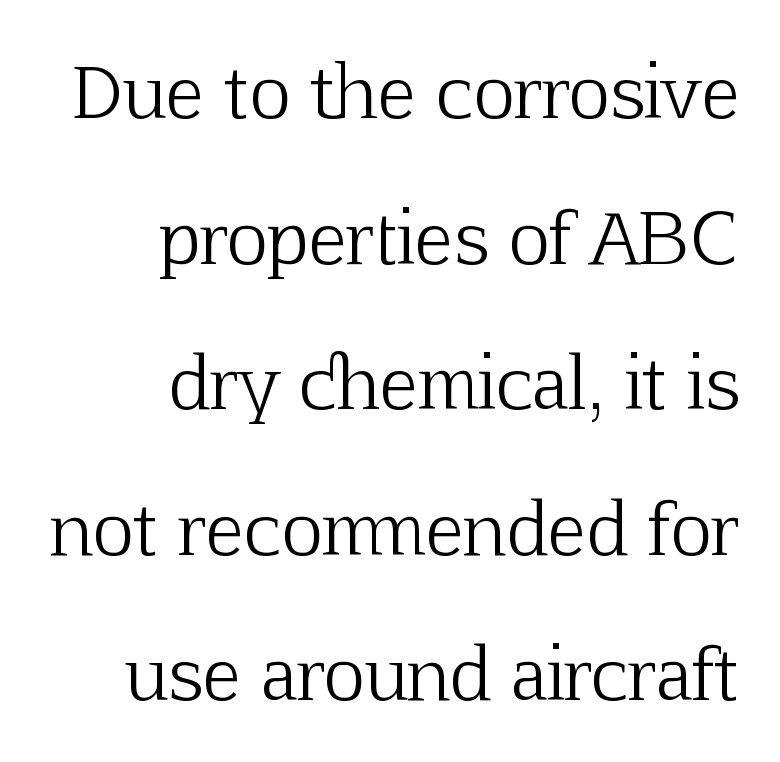
Q: Is the text bold? A: No.
Q: Is the text italic (slanted)? A: No, it is upright.
Q: Is the typeface a serif or a sans-serif typeface? A: Serif.
Q: Is the text underlined? A: No.
Q: How is the paragraph aligned? A: Right-aligned.
Q: Is the spacing between letters normal or unusually wide? A: Normal.
Q: Is the spacing between lines tight, normal or loose? A: Loose.
Q: Width (condensed, normal, or wide)? A: Normal.
Q: Stroke contrast? A: Low.
Q: x-height? A: Medium.
Q: Monospaced? A: No.
